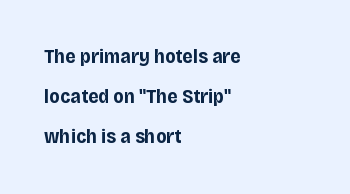
Q: Is the text bold? A: Yes.
Q: Is the text italic (slanted)? A: No, it is upright.
Q: Is the text underlined? A: No.
Q: How is the paragraph aligned? A: Left-aligned.
Q: Is the spacing between letters normal or unusually wide? A: Normal.
Q: Is the spacing between lines tight, normal or loose? A: Loose.
